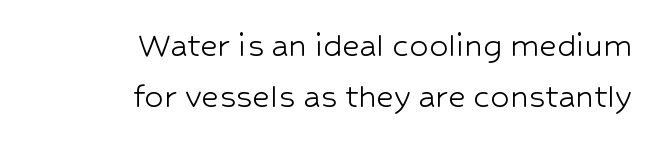
Q: Is the text bold? A: No.
Q: Is the text italic (slanted)? A: No, it is upright.
Q: Is the typeface a serif or a sans-serif typeface? A: Sans-serif.
Q: Is the text underlined? A: No.
Q: How is the paragraph aligned? A: Right-aligned.
Q: Is the spacing between letters normal or unusually wide? A: Normal.
Q: Is the spacing between lines tight, normal or loose? A: Normal.
Q: Width (condensed, normal, or wide)? A: Normal.
Q: Stroke contrast? A: Low.
Q: x-height? A: Medium.
Q: Monospaced? A: No.
